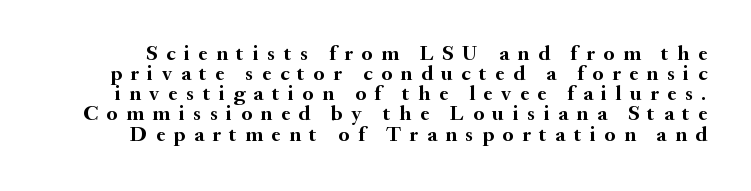
{"italic": "no", "bold": "yes", "underline": "no", "line_spacing": "tight", "line_spacing_ratio": 0.96, "letter_spacing": "wide", "letter_spacing_em": 0.41, "glyph_px": 21}
